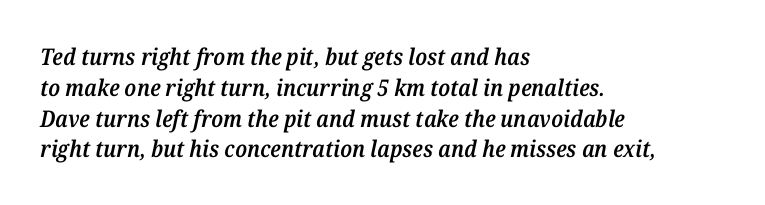
The image shows 23 px text type, italic (leaning right); set left-aligned, normal line spacing (1.34x), normal letter spacing, not underlined.
